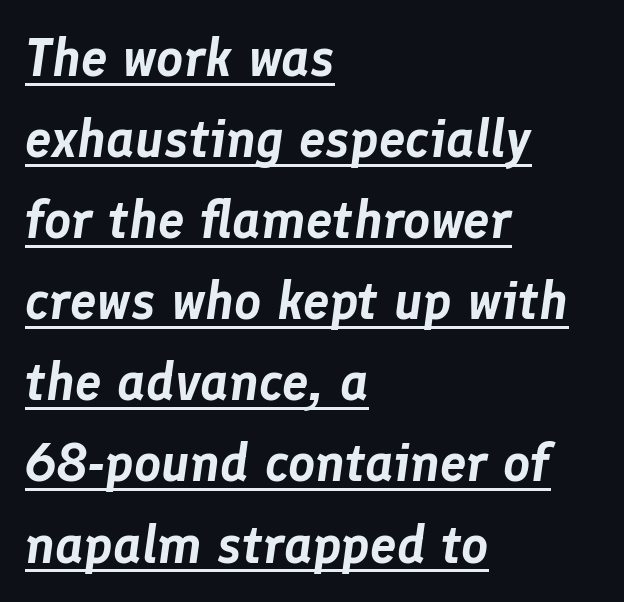
{"italic": "yes", "lean": "right", "slant_degrees": 8, "width": "normal", "stroke_contrast": "low", "x_height": "medium", "monospaced": "no", "underline": "yes", "align": "left", "line_spacing": "normal", "line_spacing_ratio": 1.53, "letter_spacing": "normal", "letter_spacing_em": 0.0, "glyph_px": 53}
